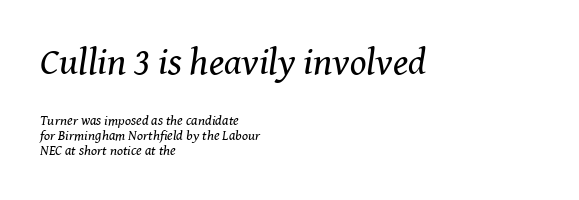
The image shows 38 px regular-weight serif type, italic (leaning right); set left-aligned, tight line spacing (1.09x), normal letter spacing, not underlined; the first (top) block is 2.71x larger; medium stroke contrast and a medium x-height.
